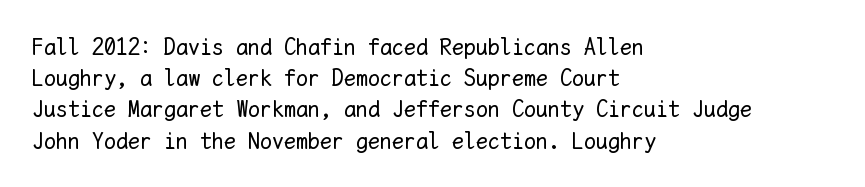
{"italic": "no", "bold": "no", "underline": "no", "align": "left", "line_spacing": "normal", "line_spacing_ratio": 1.3, "letter_spacing": "normal", "letter_spacing_em": 0.0, "glyph_px": 24}
